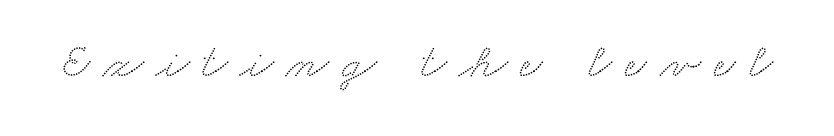
Q: Is the typeface a serif or a sans-serif typeface? A: Serif.
Q: Is the text underlined? A: No.
Q: Is the spacing between letters normal or unusually wide? A: Unusually wide.
Q: Width (condensed, normal, or wide)? A: Wide.
Q: Stroke contrast? A: Medium.
Q: x-height? A: Small.
Q: Monospaced? A: No.
